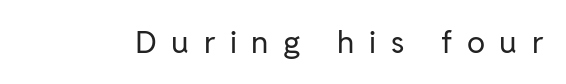
These lines have a slow, spaced-out rhythm from letter to letter. The letters stand upright; this is a roman face. Think of a printed novel: that variable character pitch is what you see here. Look at the bottom of the vertical strokes: they stop flat, with no serifs. Is the stroke heavy? The answer is a plain regular-or-lighter.
